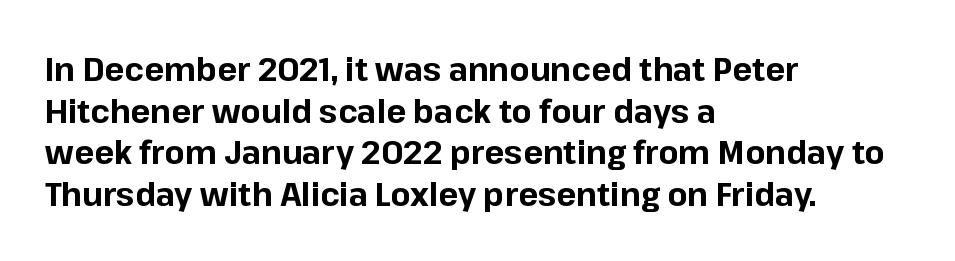
Q: Is the text bold? A: Yes.
Q: Is the text italic (slanted)? A: No, it is upright.
Q: Is the typeface a serif or a sans-serif typeface? A: Sans-serif.
Q: Is the text underlined? A: No.
Q: How is the paragraph aligned? A: Left-aligned.
Q: Is the spacing between letters normal or unusually wide? A: Normal.
Q: Is the spacing between lines tight, normal or loose? A: Normal.
Q: Width (condensed, normal, or wide)? A: Normal.
Q: Stroke contrast? A: Low.
Q: x-height? A: Medium.
Q: Monospaced? A: No.
